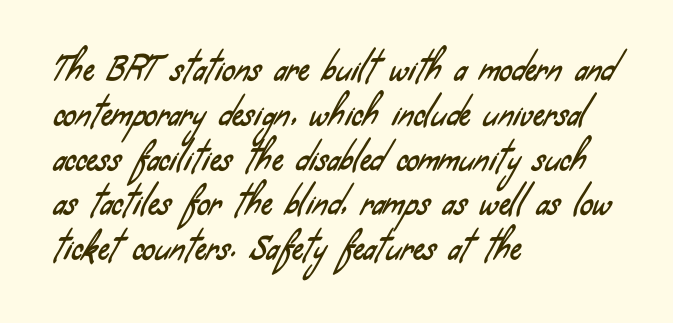
Q: Is the typeface a serif or a sans-serif typeface? A: Sans-serif.
Q: Is the text underlined? A: No.
Q: How is the paragraph aligned? A: Left-aligned.
Q: Is the spacing between letters normal or unusually wide? A: Normal.
Q: Is the spacing between lines tight, normal or loose? A: Normal.
Q: Width (condensed, normal, or wide)? A: Condensed.
Q: Stroke contrast? A: Low.
Q: x-height? A: Small.
Q: Monospaced? A: No.
